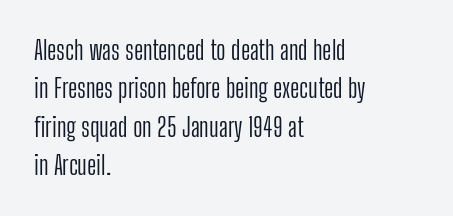
The image shows 26 px text type, upright; set left-aligned, normal line spacing (1.48x), normal letter spacing, not underlined.
